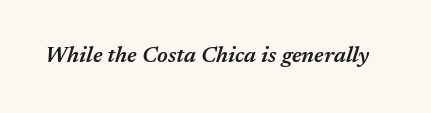
Q: Is the text bold? A: Semi-bold.
Q: Is the text italic (slanted)? A: Yes, it leans right by about 17 degrees.
Q: Is the text underlined? A: No.
Q: Is the spacing between letters normal or unusually wide? A: Normal.
